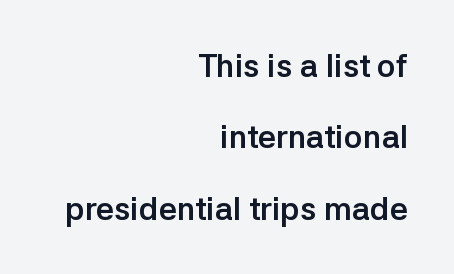
{"serif": "no", "italic": "no", "bold": "yes", "weight": "semibold", "width": "normal", "stroke_contrast": "low", "x_height": "medium", "monospaced": "no", "underline": "no", "align": "right", "line_spacing": "loose", "line_spacing_ratio": 2.23, "letter_spacing": "normal", "letter_spacing_em": 0.0, "glyph_px": 32}
